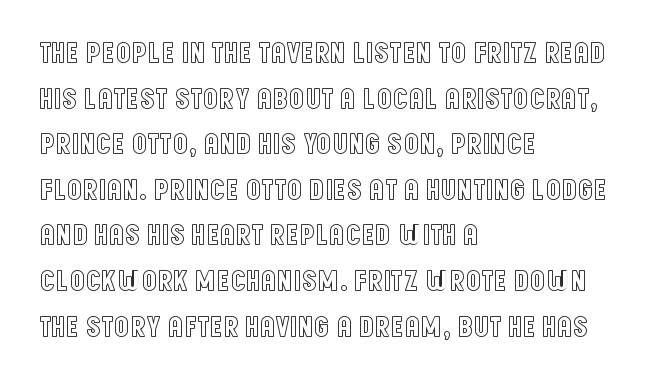
{"italic": "no", "width": "condensed", "x_height": "large", "monospaced": "no", "underline": "no", "align": "left", "line_spacing": "normal", "line_spacing_ratio": 1.52, "letter_spacing": "normal", "letter_spacing_em": 0.0, "glyph_px": 30}
